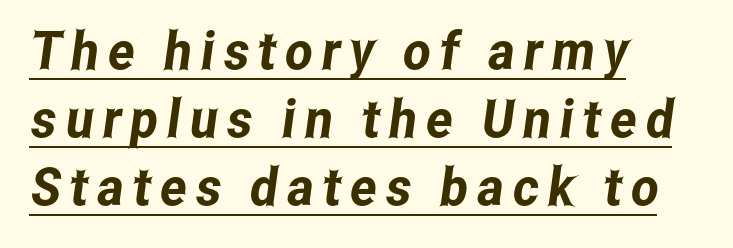
{"serif": "no", "width": "condensed", "stroke_contrast": "low", "x_height": "medium", "monospaced": "no", "underline": "yes", "align": "left", "line_spacing": "normal", "line_spacing_ratio": 1.28, "glyph_px": 53}
